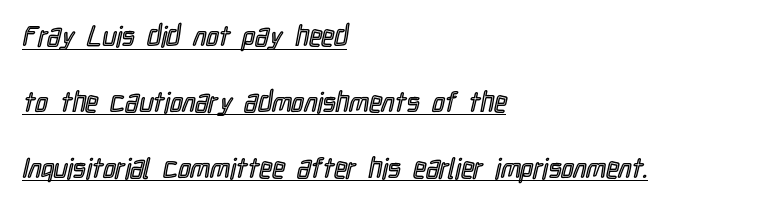
Q: Is the text italic (slanted)? A: Yes.
Q: Is the text underlined? A: Yes.
Q: How is the paragraph aligned? A: Left-aligned.
Q: Is the spacing between letters normal or unusually wide? A: Normal.
Q: Is the spacing between lines tight, normal or loose? A: Loose.
Q: Width (condensed, normal, or wide)? A: Condensed.
Q: x-height? A: Medium.
Q: Monospaced? A: No.
